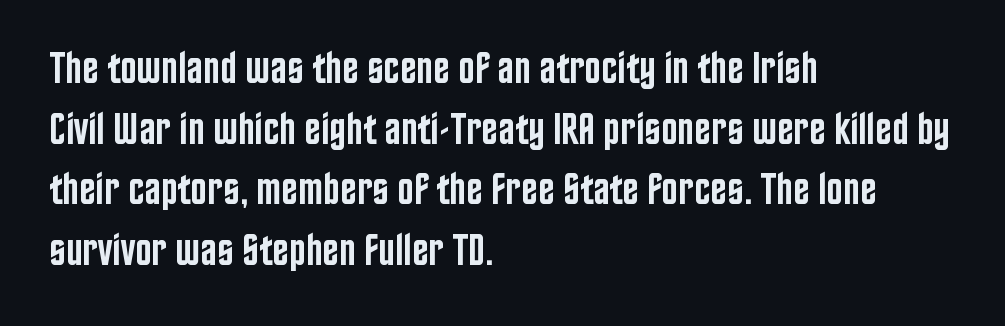
{"serif": "no", "italic": "no", "bold": "semi", "weight": "semibold", "width": "condensed", "stroke_contrast": "low", "x_height": "large", "monospaced": "no", "underline": "no", "align": "left", "line_spacing": "normal", "line_spacing_ratio": 1.38, "letter_spacing": "normal", "letter_spacing_em": 0.0, "glyph_px": 44}
